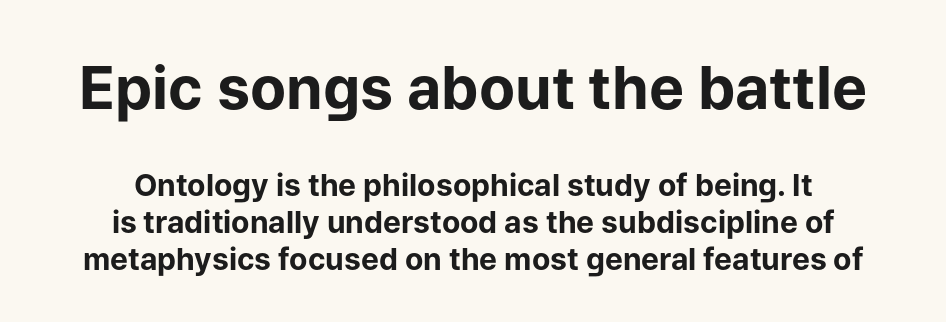
Strong, thick strokes mark this as bold type. Note: no serifs on the glyphs. The face used here appears at its bigger size in the upper chunk. Any mark beneath the type? The region is blank. Every character sits straight up, as roman type does. This sample is center-justified, so both line endings float freely.
